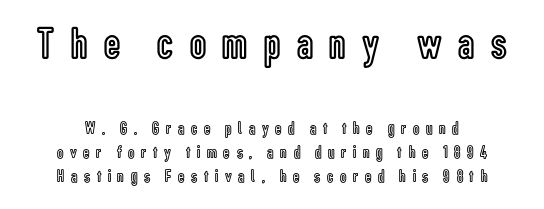
Q: Is the text italic (slanted)? A: No, it is upright.
Q: Is the text underlined? A: No.
Q: Is the spacing between letters normal or unusually wide? A: Unusually wide.
Q: Is the spacing between lines tight, normal or loose? A: Normal.
Q: Which block of text is set in a larger size, the first (top) or the second (bottom)? A: The first (top) one.
Q: Width (condensed, normal, or wide)? A: Condensed.
Q: x-height? A: Medium.
Q: Monospaced? A: No.
